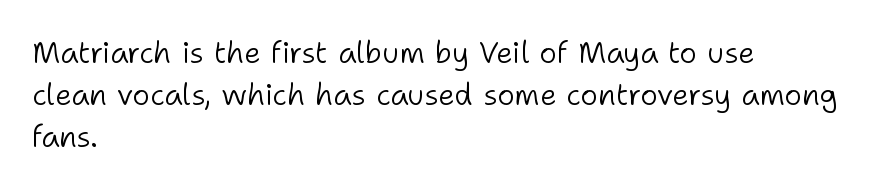
Q: Is the text bold? A: No.
Q: Is the text italic (slanted)? A: No, it is upright.
Q: Is the typeface a serif or a sans-serif typeface? A: Sans-serif.
Q: Is the text underlined? A: No.
Q: How is the paragraph aligned? A: Left-aligned.
Q: Is the spacing between letters normal or unusually wide? A: Normal.
Q: Is the spacing between lines tight, normal or loose? A: Normal.
Q: Width (condensed, normal, or wide)? A: Normal.
Q: Stroke contrast? A: Low.
Q: x-height? A: Medium.
Q: Monospaced? A: No.
